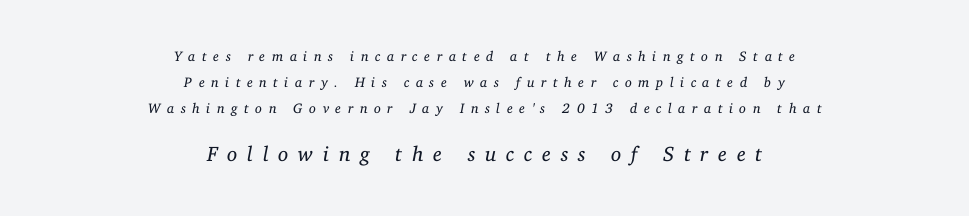
The cut favours lightness, reaching ordinary text weight at its darkest. Italic: yes, the glyphs are oblique. Top chunk: small. Bottom chunk: large. The zone under the glyphs is completely vacant. Each word looks stretched out because of the extra space between its letters. The typesetter chose a symmetrical, centered arrangement here.
